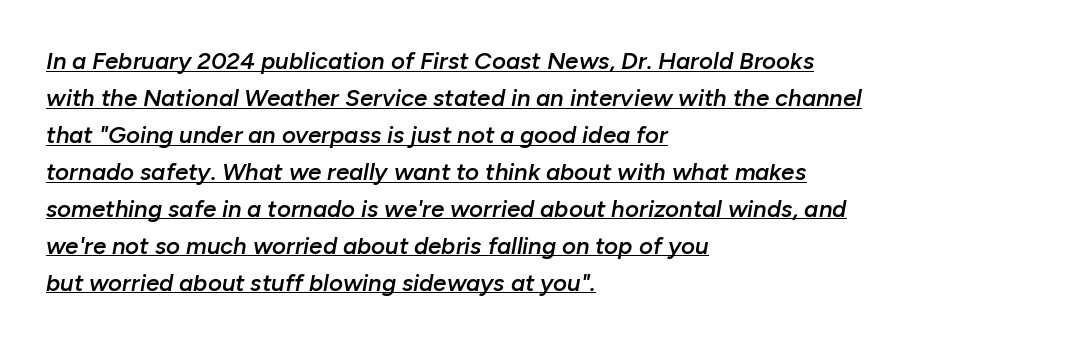
The image shows 24 px text type, italic (leaning right); set left-aligned, normal line spacing (1.54x), normal letter spacing, underlined.
